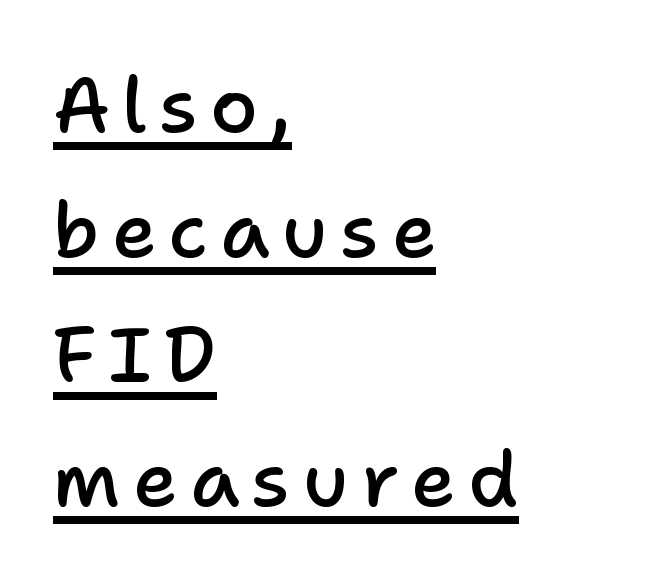
Q: Is the text bold? A: Semi-bold.
Q: Is the text italic (slanted)? A: No, it is upright.
Q: Is the typeface a serif or a sans-serif typeface? A: Sans-serif.
Q: Is the text underlined? A: Yes.
Q: How is the paragraph aligned? A: Left-aligned.
Q: Is the spacing between lines tight, normal or loose? A: Normal.
Q: Width (condensed, normal, or wide)? A: Normal.
Q: Stroke contrast? A: Low.
Q: x-height? A: Medium.
Q: Monospaced? A: No.
